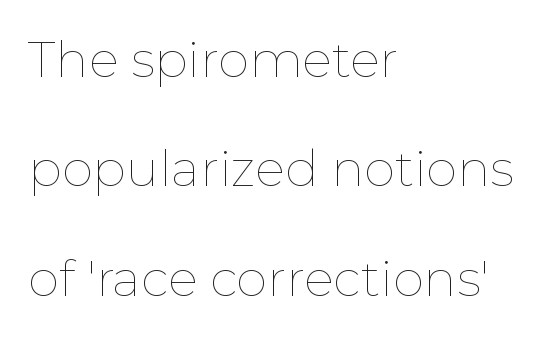
Q: Is the text bold? A: No.
Q: Is the text italic (slanted)? A: No, it is upright.
Q: Is the text underlined? A: No.
Q: How is the paragraph aligned? A: Left-aligned.
Q: Is the spacing between letters normal or unusually wide? A: Normal.
Q: Is the spacing between lines tight, normal or loose? A: Loose.
Q: Width (condensed, normal, or wide)? A: Normal.
Q: Stroke contrast? A: Low.
Q: x-height? A: Medium.
Q: Monospaced? A: No.
